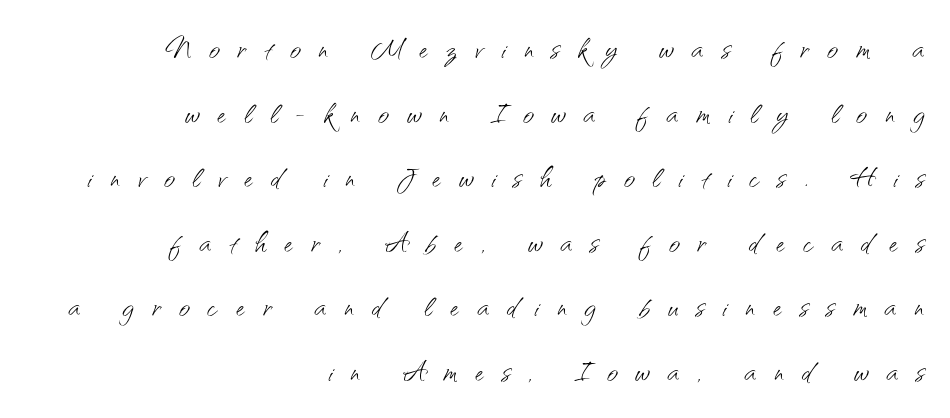
The image shows 38 px light sans-serif type; set right-aligned, normal line spacing (1.7x), unusually wide letter spacing (+0.48 em), not underlined; medium stroke contrast and a small x-height.
